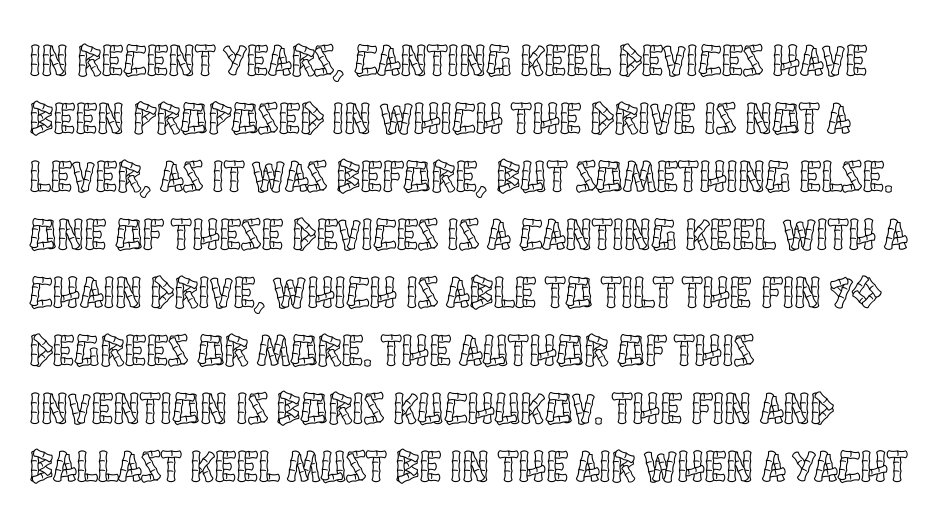
The image shows 45 px condensed type, upright; set left-aligned, normal line spacing (1.29x), normal letter spacing, not underlined; a large x-height.
